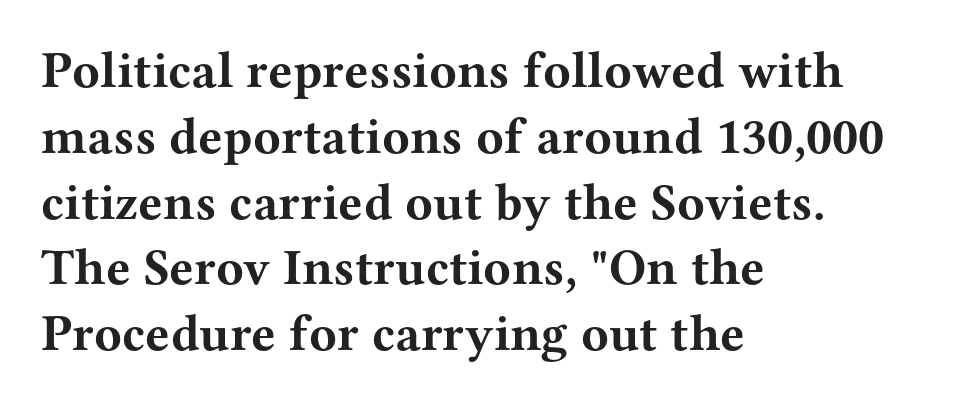
{"serif": "yes", "italic": "no", "bold": "yes", "weight": "bold", "width": "wide", "stroke_contrast": "medium", "x_height": "medium", "monospaced": "no", "underline": "no", "align": "left", "line_spacing": "normal", "line_spacing_ratio": 1.29, "letter_spacing": "normal", "letter_spacing_em": 0.0, "glyph_px": 51}
